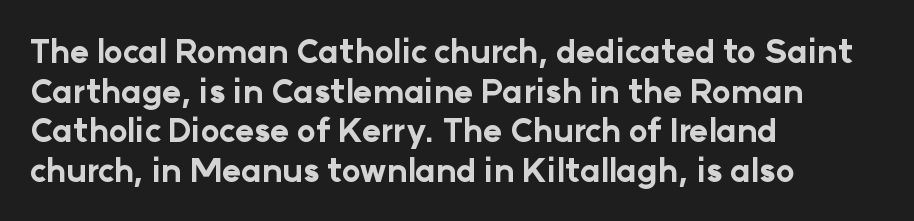
{"serif": "no", "italic": "no", "bold": "yes", "weight": "bold", "width": "normal", "stroke_contrast": "low", "x_height": "medium", "monospaced": "no", "underline": "no", "align": "left", "line_spacing_ratio": 1.24, "letter_spacing": "normal", "letter_spacing_em": 0.0, "glyph_px": 32}
